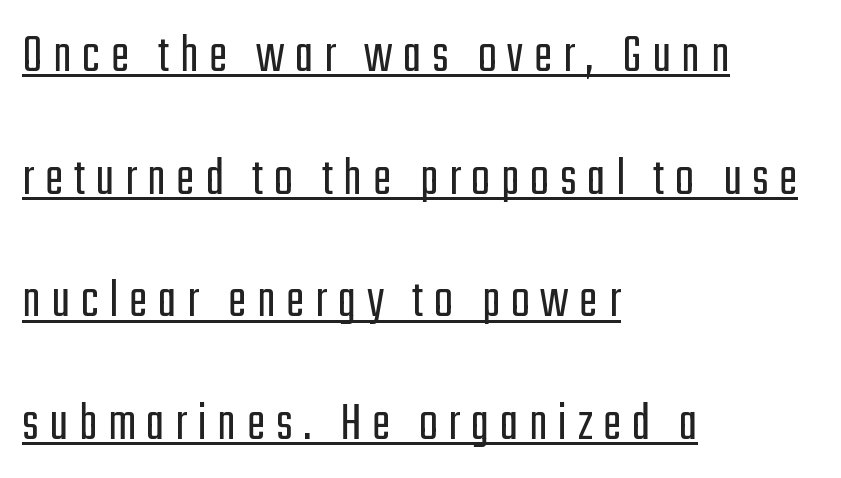
Q: Is the text bold? A: No.
Q: Is the text italic (slanted)? A: No, it is upright.
Q: Is the typeface a serif or a sans-serif typeface? A: Sans-serif.
Q: Is the text underlined? A: Yes.
Q: How is the paragraph aligned? A: Left-aligned.
Q: Is the spacing between lines tight, normal or loose? A: Loose.
Q: Width (condensed, normal, or wide)? A: Condensed.
Q: Stroke contrast? A: Low.
Q: x-height? A: Medium.
Q: Monospaced? A: No.
